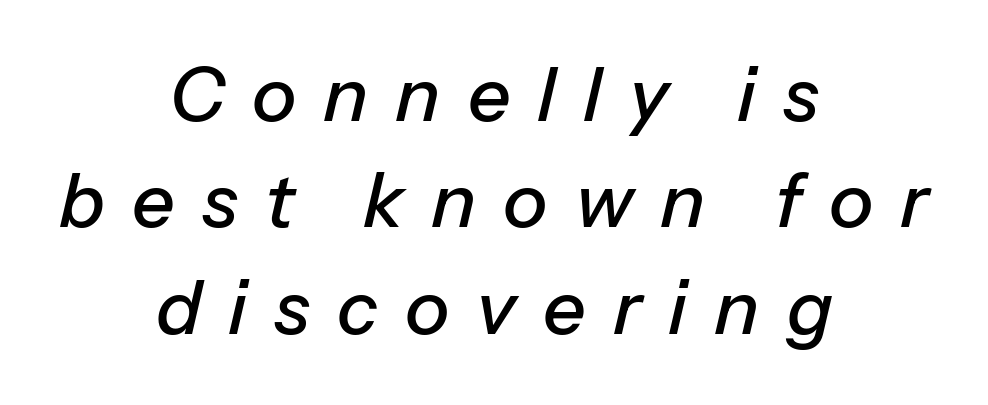
Q: Is the text italic (slanted)? A: Yes, it leans right by about 13 degrees.
Q: Is the text underlined? A: No.
Q: How is the paragraph aligned? A: Centered.
Q: Is the spacing between letters normal or unusually wide? A: Unusually wide.
Q: Is the spacing between lines tight, normal or loose? A: Normal.
Q: Width (condensed, normal, or wide)? A: Normal.
Q: Stroke contrast? A: Low.
Q: x-height? A: Medium.
Q: Monospaced? A: No.
